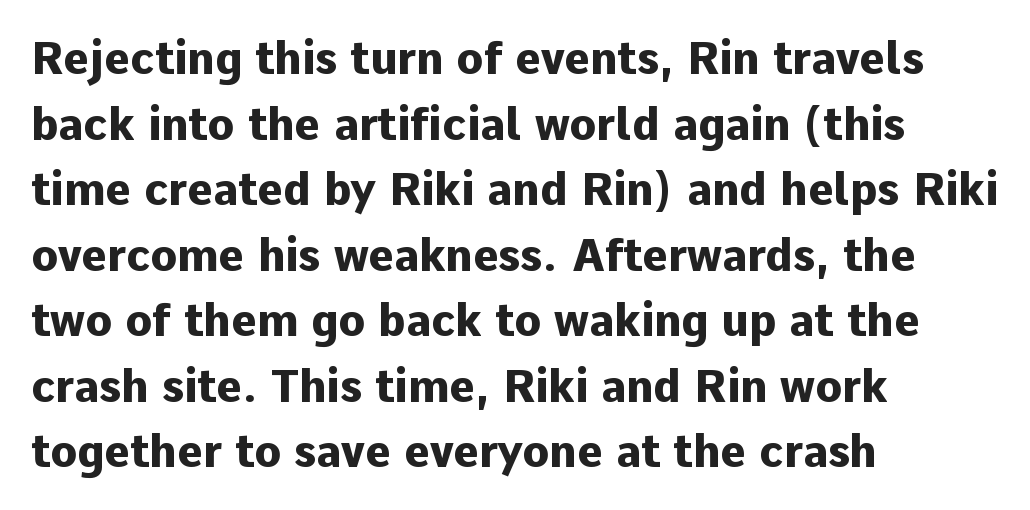
Q: Is the text bold? A: Yes.
Q: Is the text italic (slanted)? A: No, it is upright.
Q: Is the typeface a serif or a sans-serif typeface? A: Sans-serif.
Q: Is the text underlined? A: No.
Q: How is the paragraph aligned? A: Left-aligned.
Q: Is the spacing between letters normal or unusually wide? A: Normal.
Q: Is the spacing between lines tight, normal or loose? A: Normal.
Q: Width (condensed, normal, or wide)? A: Normal.
Q: Stroke contrast? A: Low.
Q: x-height? A: Medium.
Q: Monospaced? A: No.
